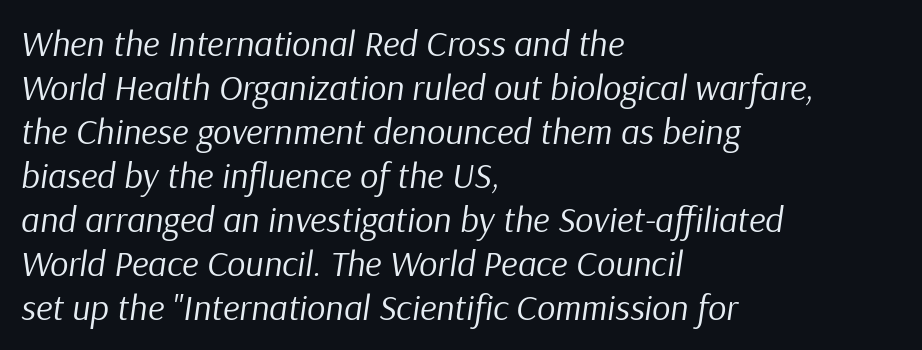
{"italic": "yes", "lean": "right", "slant_degrees": 9, "bold": "no", "weight": "regular", "width": "normal", "stroke_contrast": "low", "x_height": "medium", "monospaced": "no", "underline": "no", "align": "left", "line_spacing_ratio": 1.22, "letter_spacing": "normal", "letter_spacing_em": 0.0, "glyph_px": 36}
